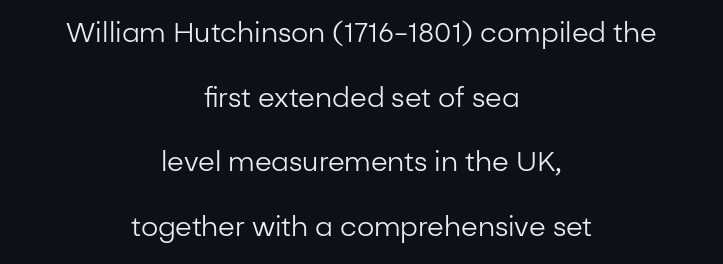
You could call the tracking neutral — neither tight nor loose. The rendering positions every line midway between the sides. The weight tops out at a normal text grade. The zone under the glyphs is completely vacant. The passage shown stacks its lines with a broad gap.
